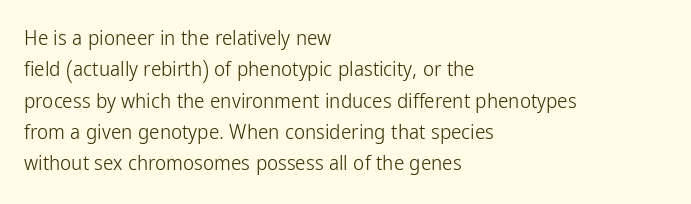
{"italic": "no", "bold": "no", "underline": "no", "align": "left", "line_spacing": "normal", "line_spacing_ratio": 1.49, "letter_spacing": "normal", "letter_spacing_em": 0.0, "glyph_px": 21}
